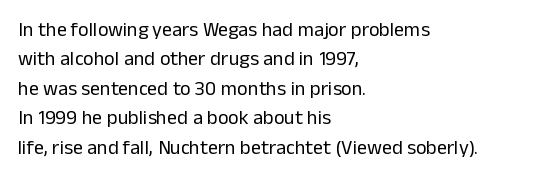
The image shows 20 px text type, upright; set left-aligned, normal line spacing (1.47x), normal letter spacing, not underlined.
